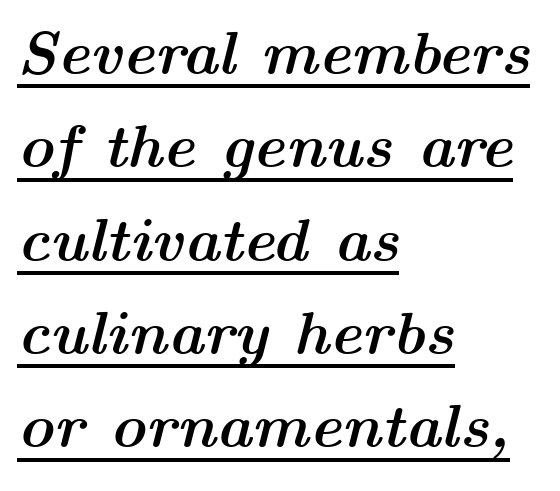
The image shows 61 px semibold, wide type, italic (leaning right); set left-aligned, normal line spacing (1.53x), normal letter spacing, underlined; medium stroke contrast and a medium x-height.
